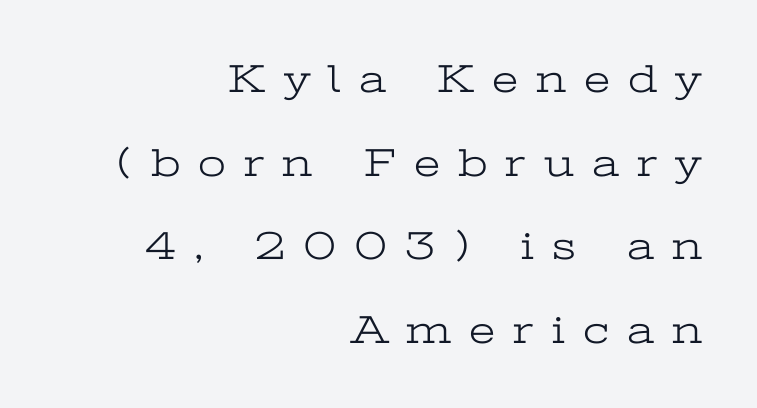
The baseline area is clear. Short note: letters widely spaced. Classification — serif. These lines are rendered in a variable-pitch font.
